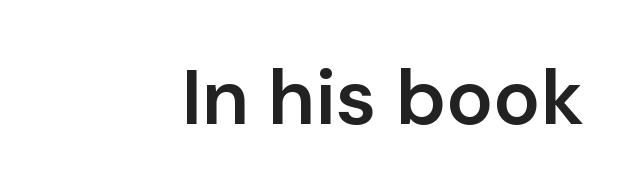
Q: Is the text bold? A: Semi-bold.
Q: Is the text italic (slanted)? A: No, it is upright.
Q: Is the typeface a serif or a sans-serif typeface? A: Sans-serif.
Q: Is the text underlined? A: No.
Q: How is the paragraph aligned? A: Right-aligned.
Q: Is the spacing between letters normal or unusually wide? A: Normal.
Q: Width (condensed, normal, or wide)? A: Normal.
Q: Stroke contrast? A: Low.
Q: x-height? A: Medium.
Q: Monospaced? A: No.
